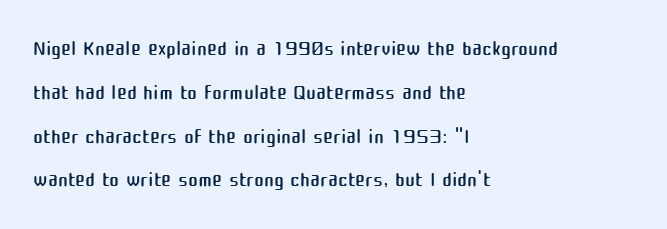
Q: Is the text bold? A: No.
Q: Is the text italic (slanted)? A: No, it is upright.
Q: Is the typeface a serif or a sans-serif typeface? A: Sans-serif.
Q: Is the text underlined? A: No.
Q: How is the paragraph aligned? A: Left-aligned.
Q: Is the spacing between letters normal or unusually wide? A: Normal.
Q: Is the spacing between lines tight, normal or loose? A: Normal.
Q: Width (condensed, normal, or wide)? A: Normal.
Q: Stroke contrast? A: Medium.
Q: x-height? A: Medium.
Q: Monospaced? A: No.
